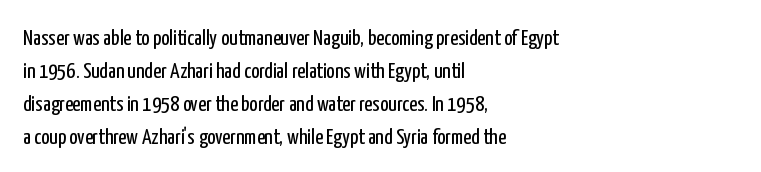
In terms of leading, this rendering sits right in the middle. Quick note: not italic, upright. Stems here are at most as thick as an everyday book face. Letter spacing: default.
